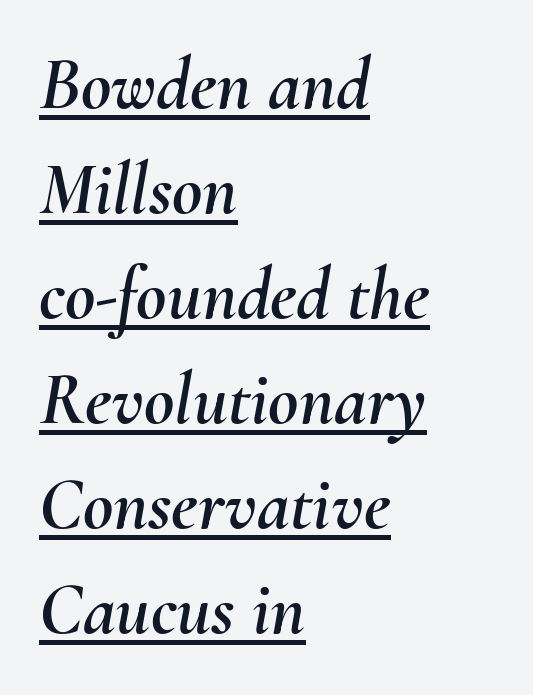
How would I describe the line gaps? Plain and ordinary. You can see a thin bar hugging the bottom of the glyphs. Glyph-to-glyph distance matches everyday printed text. Line starts are locked; line ends wander. The passage shown is typed in a proportional face where columns would drift. It's the slanting kind of type.
